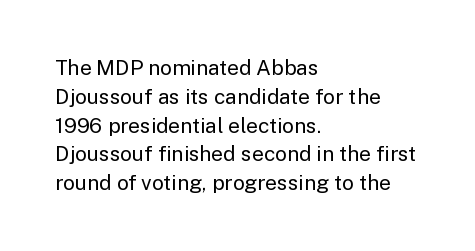
Q: Is the text bold? A: No.
Q: Is the text italic (slanted)? A: No, it is upright.
Q: Is the text underlined? A: No.
Q: How is the paragraph aligned? A: Left-aligned.
Q: Is the spacing between letters normal or unusually wide? A: Normal.
Q: Is the spacing between lines tight, normal or loose? A: Normal.
